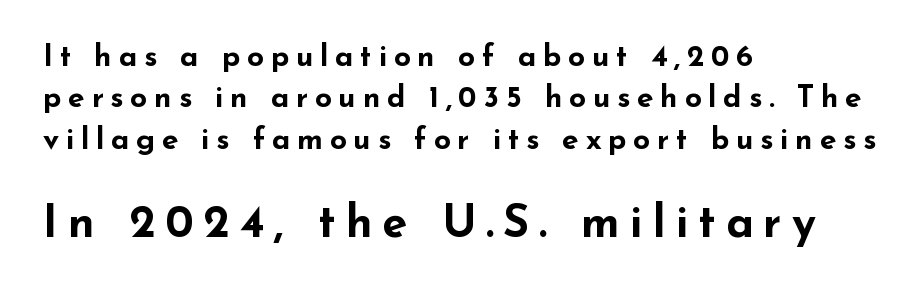
{"serif": "no", "italic": "no", "bold": "yes", "weight": "bold", "width": "wide", "stroke_contrast": "low", "x_height": "small", "monospaced": "no", "underline": "no", "align": "left", "line_spacing": "normal", "line_spacing_ratio": 1.38, "letter_spacing": "wide", "letter_spacing_em": 0.22, "larger_block": "second", "size_ratio": 1.5, "glyph_px": 45}
